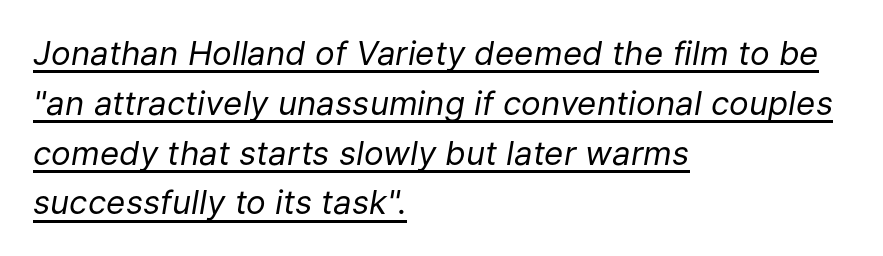
Rows of type keep a routine distance in the vertical direction. These lines stack with their left ends in a neat column. Emphasis-style slanted type is in use. This rendering leaves character spacing at its baseline value.
